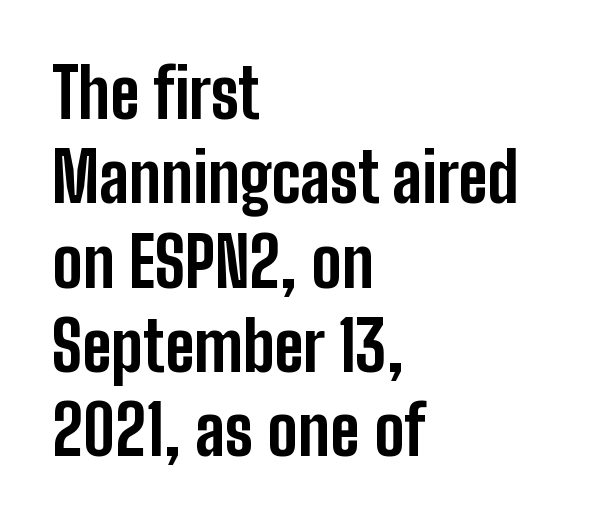
The image shows 68 px bold, condensed sans-serif type, upright; set left-aligned, line spacing 1.24x, normal letter spacing, not underlined; low stroke contrast and a medium x-height.
